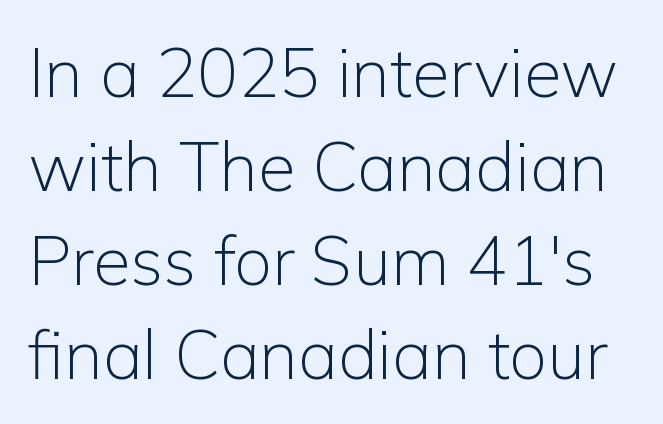
Q: Is the text bold? A: No.
Q: Is the text italic (slanted)? A: No, it is upright.
Q: Is the typeface a serif or a sans-serif typeface? A: Sans-serif.
Q: Is the text underlined? A: No.
Q: Is the spacing between letters normal or unusually wide? A: Normal.
Q: Is the spacing between lines tight, normal or loose? A: Normal.
Q: Width (condensed, normal, or wide)? A: Normal.
Q: Stroke contrast? A: Low.
Q: x-height? A: Medium.
Q: Monospaced? A: No.
